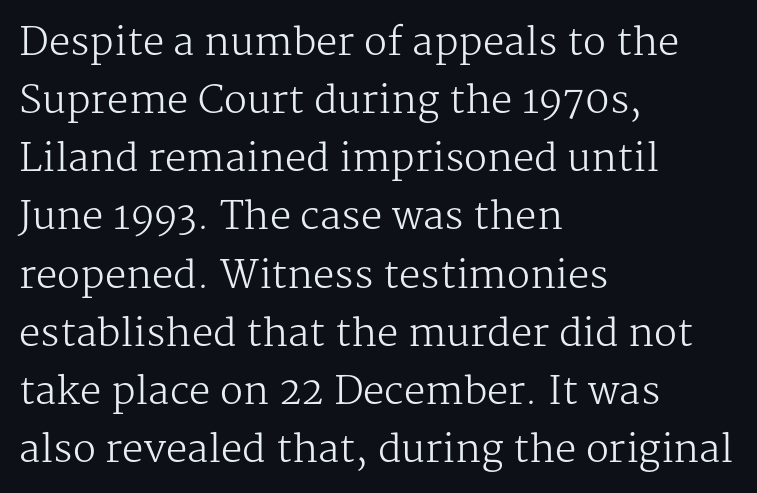
The image shows 38 px regular-weight serif type, upright; set left-aligned, normal line spacing (1.53x), normal letter spacing, not underlined; medium stroke contrast and a medium x-height.
